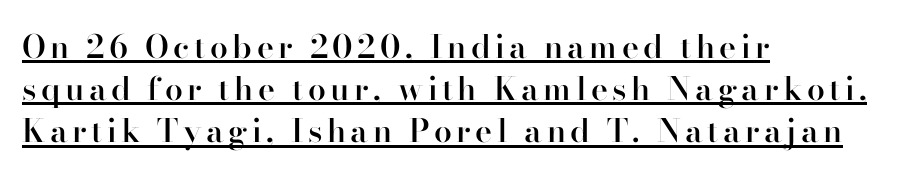
{"serif": "yes", "italic": "no", "bold": "semi", "weight": "semibold", "width": "normal", "stroke_contrast": "high", "x_height": "small", "monospaced": "no", "underline": "yes", "align": "left", "line_spacing": "normal", "line_spacing_ratio": 1.32, "glyph_px": 32}
